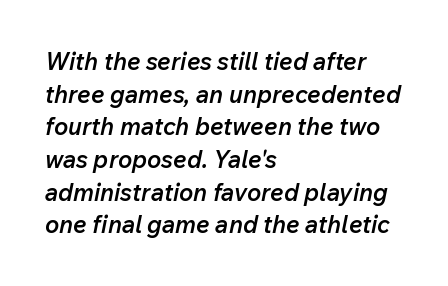
{"italic": "yes", "lean": "right", "slant_degrees": 12, "bold": "semi", "underline": "no", "align": "left", "line_spacing": "normal", "line_spacing_ratio": 1.36, "letter_spacing": "normal", "letter_spacing_em": 0.0, "glyph_px": 24}
